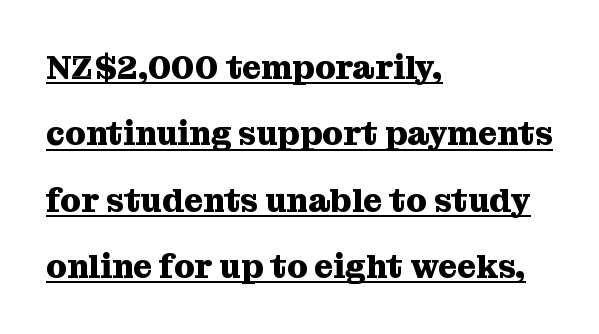
The image shows 33 px heavy serif type, upright; set left-aligned, loose line spacing (2.01x), normal letter spacing, underlined; medium stroke contrast and a medium x-height.
